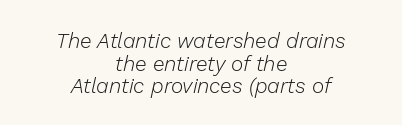
Default kerning and tracking; the words read as compact shapes. The weight would be labelled regular, book, light, or lighter still. Beneath every word, the page is bare. A typesetter would call this leading minimal, almost set solid. Quick note: italic. Where is the straight margin? There isn't one; the lines are centered.
